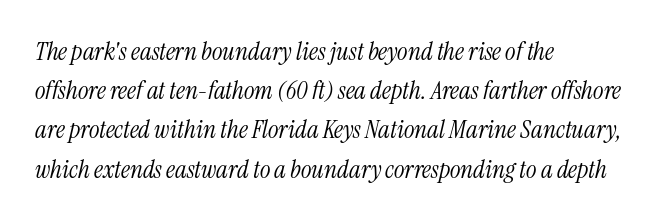
Q: Is the text bold? A: No.
Q: Is the text italic (slanted)? A: Yes, it leans right by about 13 degrees.
Q: Is the text underlined? A: No.
Q: How is the paragraph aligned? A: Left-aligned.
Q: Is the spacing between letters normal or unusually wide? A: Normal.
Q: Is the spacing between lines tight, normal or loose? A: Normal.
